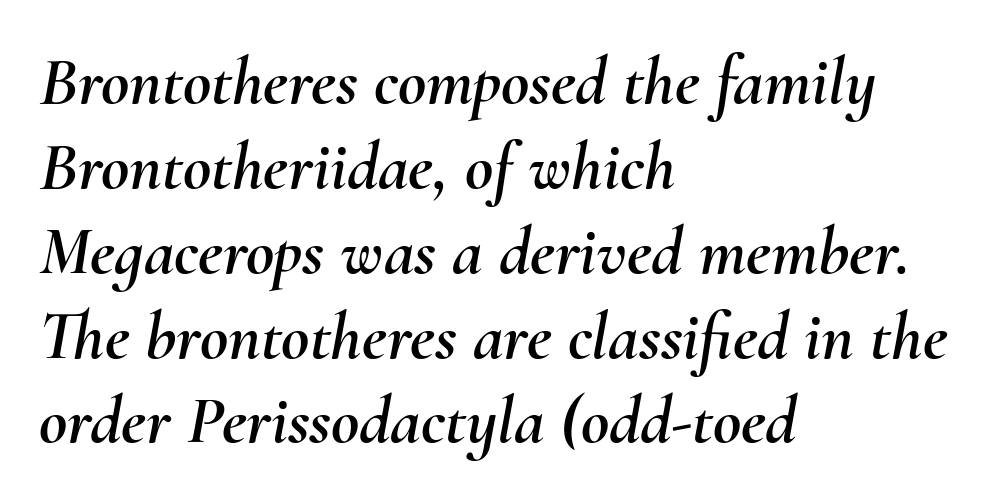
Q: Is the text italic (slanted)? A: Yes, it leans right by about 10 degrees.
Q: Is the text underlined? A: No.
Q: How is the paragraph aligned? A: Left-aligned.
Q: Is the spacing between letters normal or unusually wide? A: Normal.
Q: Width (condensed, normal, or wide)? A: Normal.
Q: Stroke contrast? A: Medium.
Q: x-height? A: Small.
Q: Monospaced? A: No.
